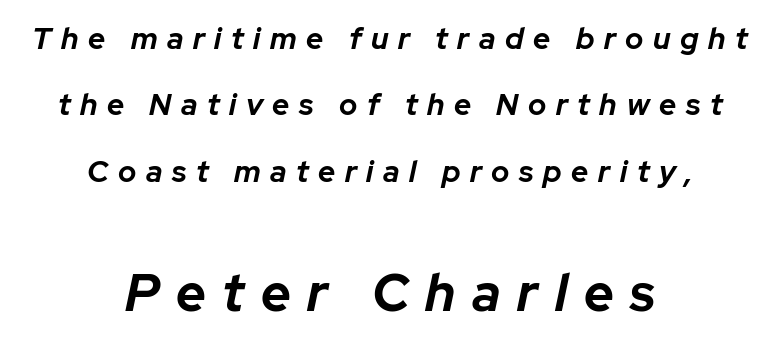
The image shows 52 px bold type, italic (leaning right); set centered, loose line spacing (2.21x), unusually wide letter spacing (+0.32 em), not underlined; the second (bottom) block is 1.73x larger; low stroke contrast and a medium x-height.
